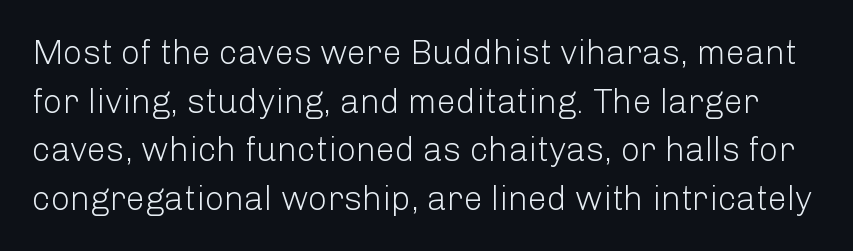
{"serif": "no", "italic": "no", "bold": "no", "weight": "light", "width": "normal", "stroke_contrast": "low", "x_height": "medium", "monospaced": "no", "underline": "no", "line_spacing": "normal", "line_spacing_ratio": 1.43, "letter_spacing": "normal", "letter_spacing_em": 0.0, "glyph_px": 34}
